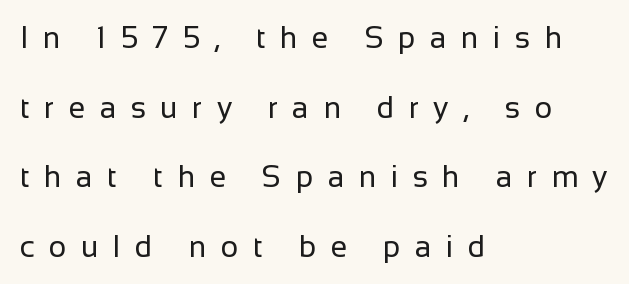
Rows of type keep a wide berth in the vertical direction. Character widths vary here, with narrow letters taking less room than wide ones. The type is letterspaced generously, with wide tracking. This is roman type, the default non-slanted kind.
